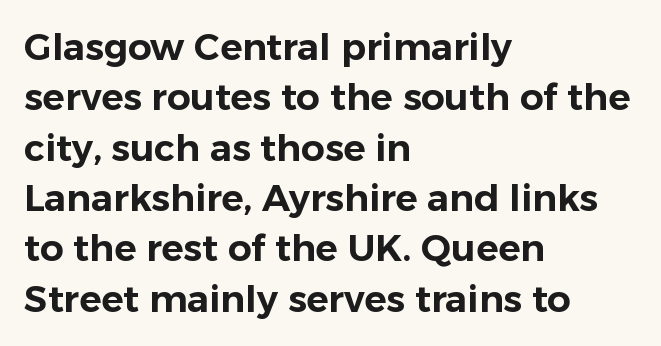
Each letter keeps its own natural width here, so spacing adapts to shape. The block of text has a typical density, with ordinary space between rows. A roman cut, with each character standing at attention. Beneath every word, the page is bare. These lines are composed in type without serifs. Inter-character spacing is left at the font's built-in metrics.
